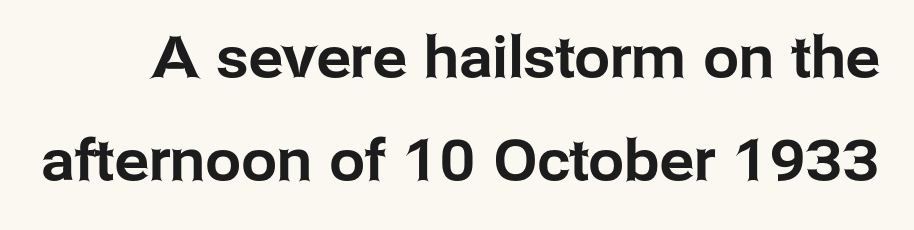
Q: Is the text italic (slanted)? A: No, it is upright.
Q: Is the typeface a serif or a sans-serif typeface? A: Sans-serif.
Q: Is the text underlined? A: No.
Q: Is the spacing between letters normal or unusually wide? A: Normal.
Q: Width (condensed, normal, or wide)? A: Normal.
Q: Stroke contrast? A: Low.
Q: x-height? A: Medium.
Q: Monospaced? A: No.
